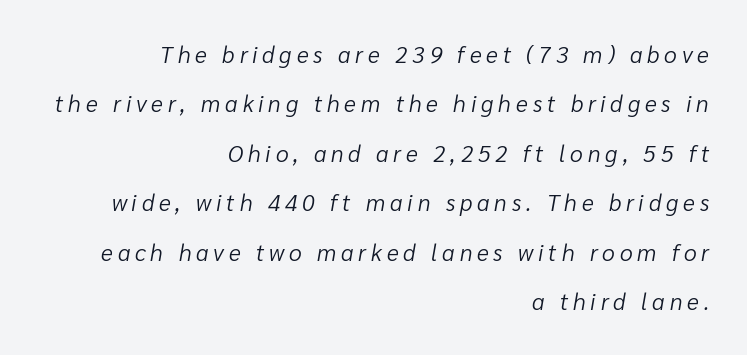
Rule under the text: the space is simply empty. Airy leading. The strokes carry an ordinary text weight at most. What stands out about the letter spacing? Its width — letters are far apart. The rendering applies a slant to the glyphs. All the whitespace from short lines collects on the left.
